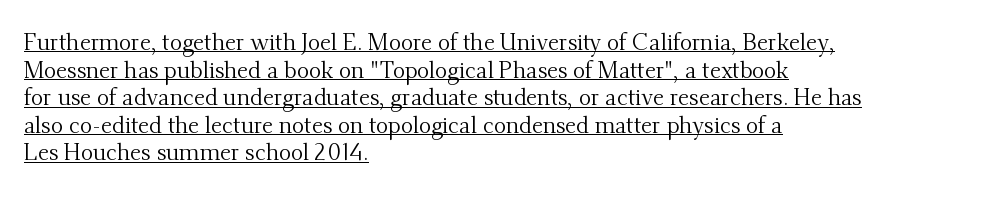
{"italic": "no", "bold": "no", "underline": "yes", "align": "left", "line_spacing_ratio": 1.2, "letter_spacing": "normal", "letter_spacing_em": 0.0, "glyph_px": 23}
